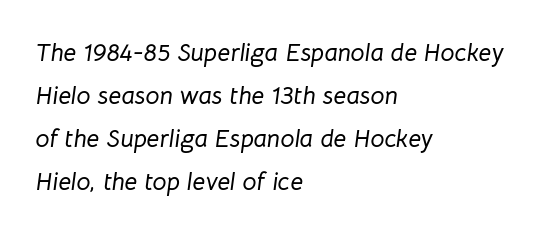
Nothing unusual about the tracking: characters are spaced as the font intends. One-word summary of the alignment: left. This rendering features lettering with no underline. When letters slant like this, we call the style italic.
